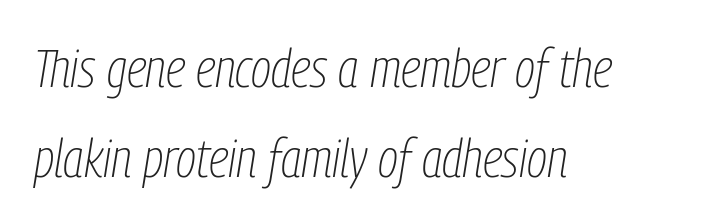
Q: Is the text bold? A: No.
Q: Is the text italic (slanted)? A: Yes, it leans right by about 9 degrees.
Q: Is the text underlined? A: No.
Q: How is the paragraph aligned? A: Left-aligned.
Q: Is the spacing between letters normal or unusually wide? A: Normal.
Q: Is the spacing between lines tight, normal or loose? A: Normal.
Q: Width (condensed, normal, or wide)? A: Condensed.
Q: Stroke contrast? A: Low.
Q: x-height? A: Medium.
Q: Monospaced? A: No.
